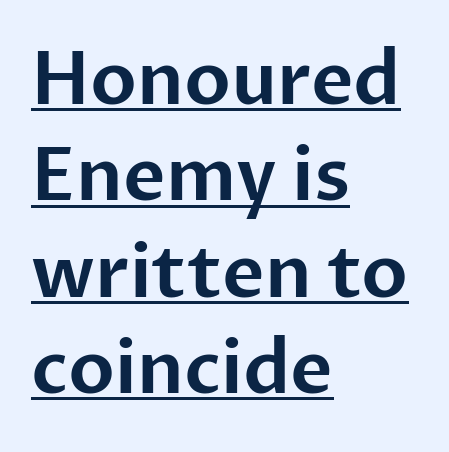
The image shows 73 px sans-serif type, upright; set left-aligned, normal line spacing (1.32x), normal letter spacing, underlined; low stroke contrast and a medium x-height.
